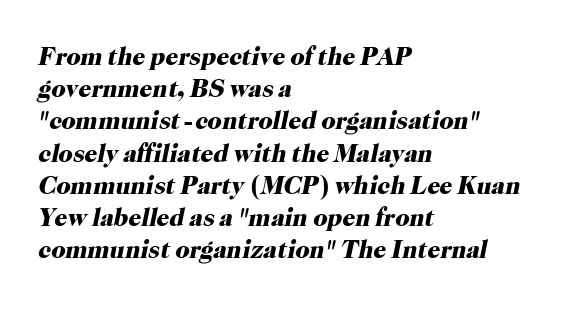
Q: Is the text bold? A: Yes.
Q: Is the text italic (slanted)? A: Yes, it leans right by about 12 degrees.
Q: Is the text underlined? A: No.
Q: How is the paragraph aligned? A: Left-aligned.
Q: Is the spacing between letters normal or unusually wide? A: Normal.
Q: Is the spacing between lines tight, normal or loose? A: Normal.
